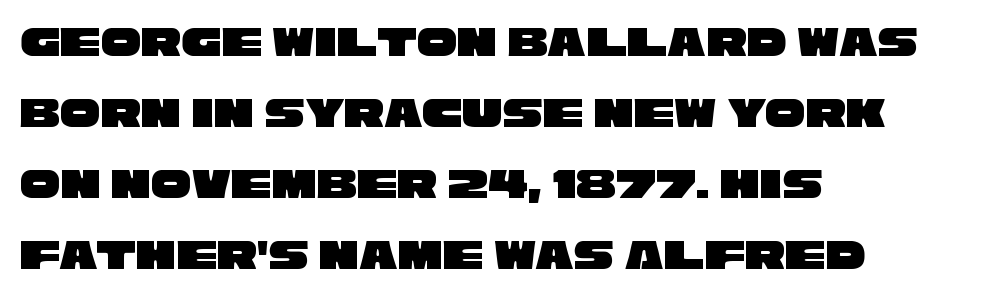
Grotesque or geometric, the face here clearly has no serifs. Proportional: the letters do not fall into vertical columns. Rows of type keep a routine distance in the vertical direction. The rendering keeps characters at their native spacing. Unmarked baselines from the first word to the last.
